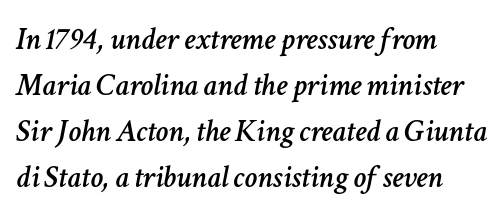
The image shows 32 px text type, italic (leaning right); set left-aligned, normal line spacing (1.44x), normal letter spacing, not underlined; low stroke contrast and a medium x-height.
